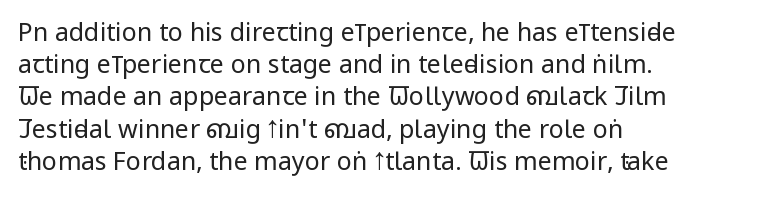
The image shows 25 px text type, upright; set left-aligned, normal line spacing (1.29x), normal letter spacing, not underlined.
